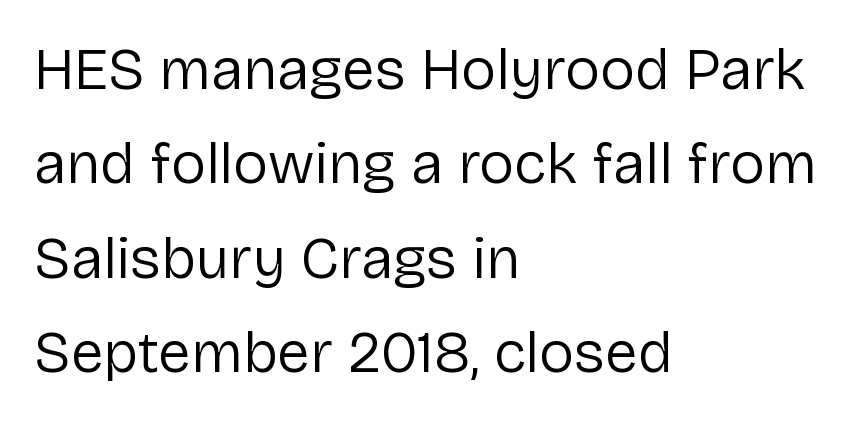
Q: Is the text bold? A: No.
Q: Is the text italic (slanted)? A: No, it is upright.
Q: Is the typeface a serif or a sans-serif typeface? A: Sans-serif.
Q: Is the text underlined? A: No.
Q: How is the paragraph aligned? A: Left-aligned.
Q: Is the spacing between letters normal or unusually wide? A: Normal.
Q: Is the spacing between lines tight, normal or loose? A: Normal.
Q: Width (condensed, normal, or wide)? A: Normal.
Q: Stroke contrast? A: Low.
Q: x-height? A: Medium.
Q: Monospaced? A: No.
